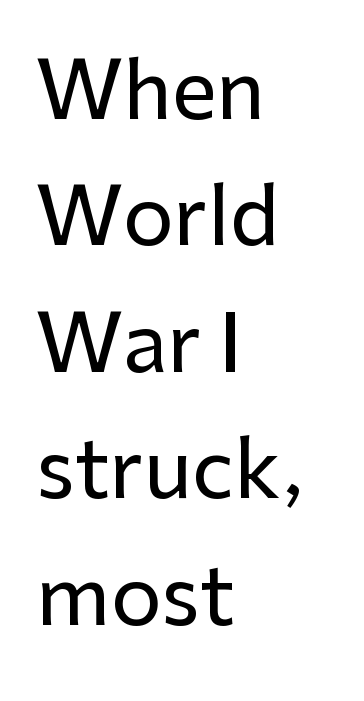
Nobody touched the tracking dial on this one. Rendered with straight, roman letterforms. Regular leading. The paragraph has a hard left edge and a soft right edge.
